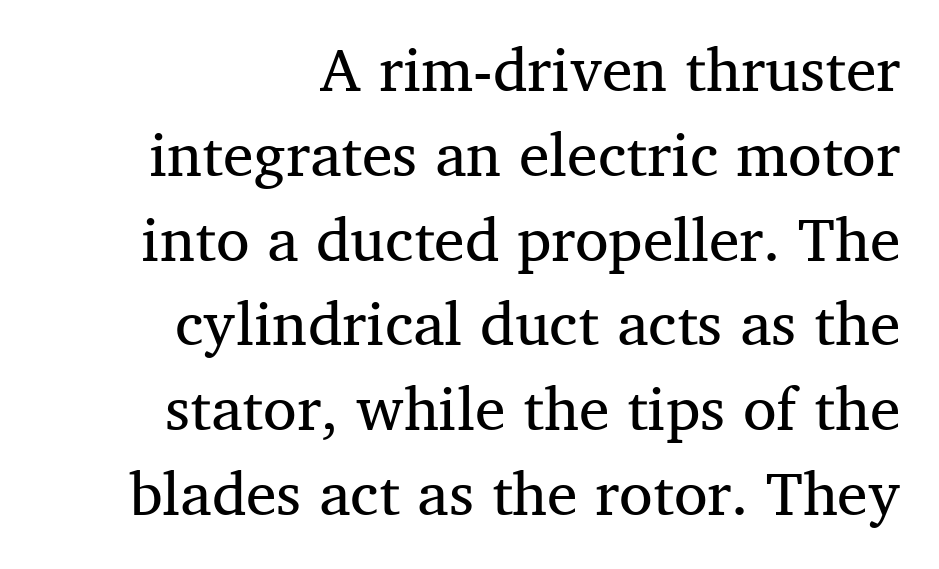
The image shows 61 px regular-weight serif type, upright; set right-aligned, normal line spacing (1.39x), normal letter spacing, not underlined; medium stroke contrast and a medium x-height.
